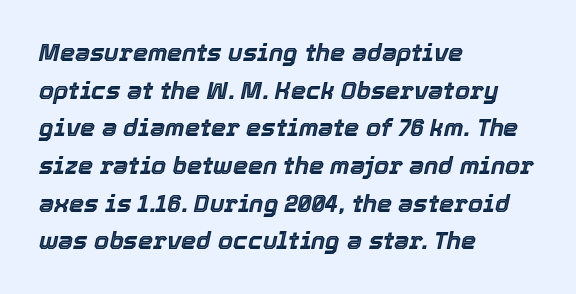
{"italic": "yes", "lean": "right", "slant_degrees": 12, "underline": "no", "align": "left", "line_spacing": "normal", "line_spacing_ratio": 1.57, "letter_spacing": "normal", "letter_spacing_em": 0.0, "glyph_px": 24}
